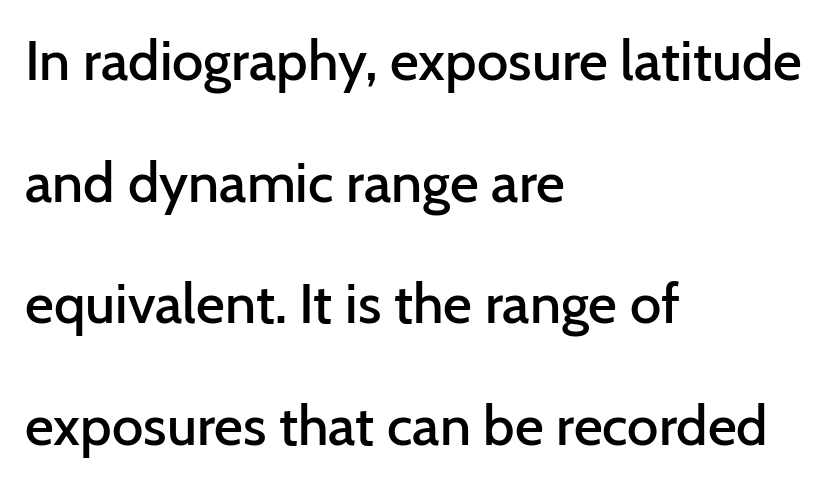
Q: Is the text bold? A: Semi-bold.
Q: Is the text italic (slanted)? A: No, it is upright.
Q: Is the typeface a serif or a sans-serif typeface? A: Sans-serif.
Q: Is the text underlined? A: No.
Q: How is the paragraph aligned? A: Left-aligned.
Q: Is the spacing between letters normal or unusually wide? A: Normal.
Q: Is the spacing between lines tight, normal or loose? A: Loose.
Q: Width (condensed, normal, or wide)? A: Normal.
Q: Stroke contrast? A: Low.
Q: x-height? A: Medium.
Q: Monospaced? A: No.
